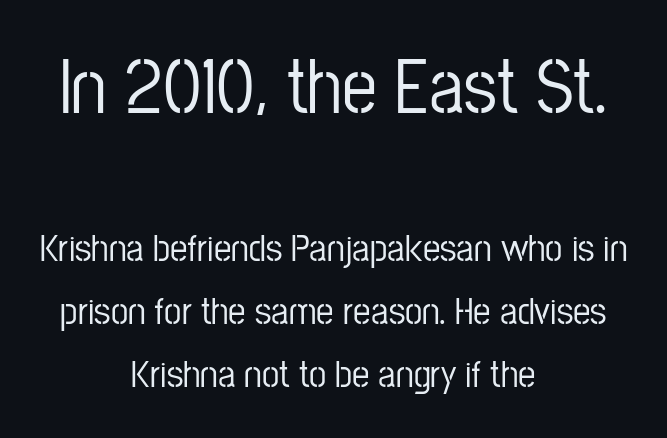
Q: Is the text italic (slanted)? A: No, it is upright.
Q: Is the typeface a serif or a sans-serif typeface? A: Sans-serif.
Q: Is the text underlined? A: No.
Q: How is the paragraph aligned? A: Centered.
Q: Is the spacing between letters normal or unusually wide? A: Normal.
Q: Is the spacing between lines tight, normal or loose? A: Normal.
Q: Which block of text is set in a larger size, the first (top) or the second (bottom)? A: The first (top) one.
Q: Width (condensed, normal, or wide)? A: Condensed.
Q: Stroke contrast? A: Low.
Q: x-height? A: Medium.
Q: Monospaced? A: No.
